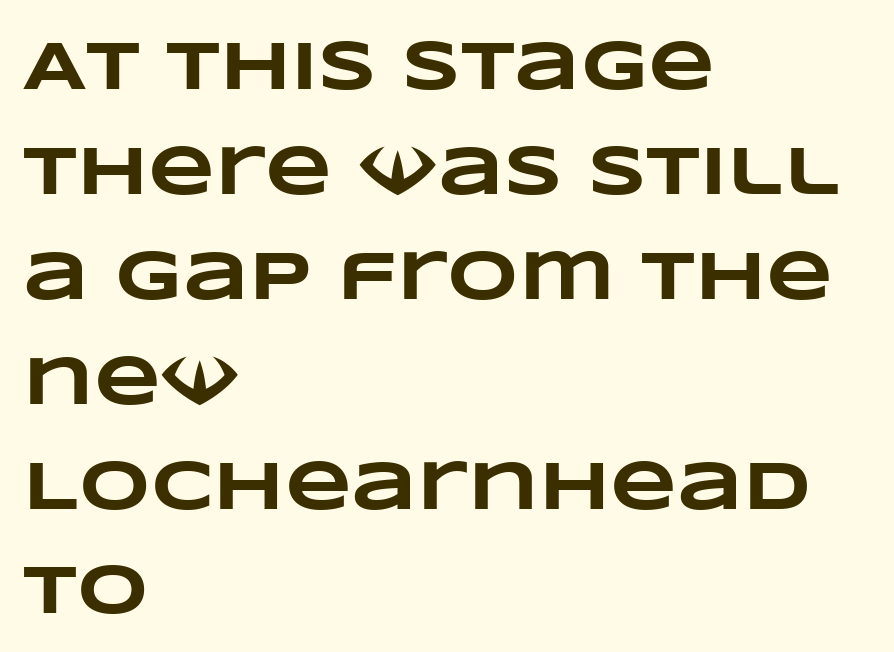
{"bold": "yes", "weight": "heavy", "width": "wide", "stroke_contrast": "low", "x_height": "large", "monospaced": "no", "underline": "no", "align": "left", "line_spacing": "normal", "line_spacing_ratio": 1.52, "letter_spacing": "normal", "letter_spacing_em": 0.0, "glyph_px": 69}
